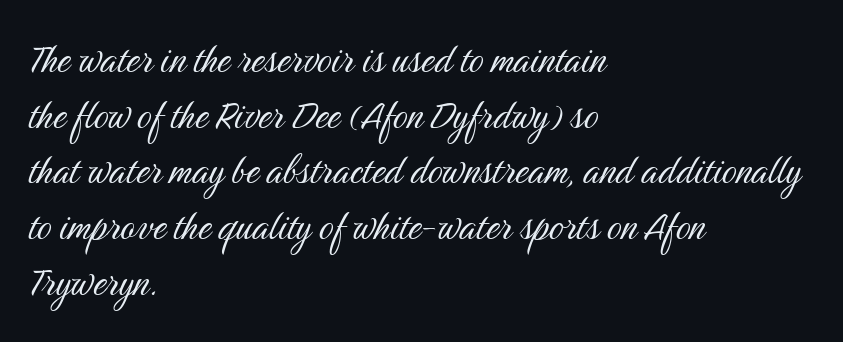
Q: Is the text bold? A: No.
Q: Is the text italic (slanted)? A: Yes.
Q: Is the typeface a serif or a sans-serif typeface? A: Sans-serif.
Q: Is the text underlined? A: No.
Q: How is the paragraph aligned? A: Left-aligned.
Q: Is the spacing between letters normal or unusually wide? A: Normal.
Q: Width (condensed, normal, or wide)? A: Condensed.
Q: Stroke contrast? A: Medium.
Q: x-height? A: Medium.
Q: Monospaced? A: No.
